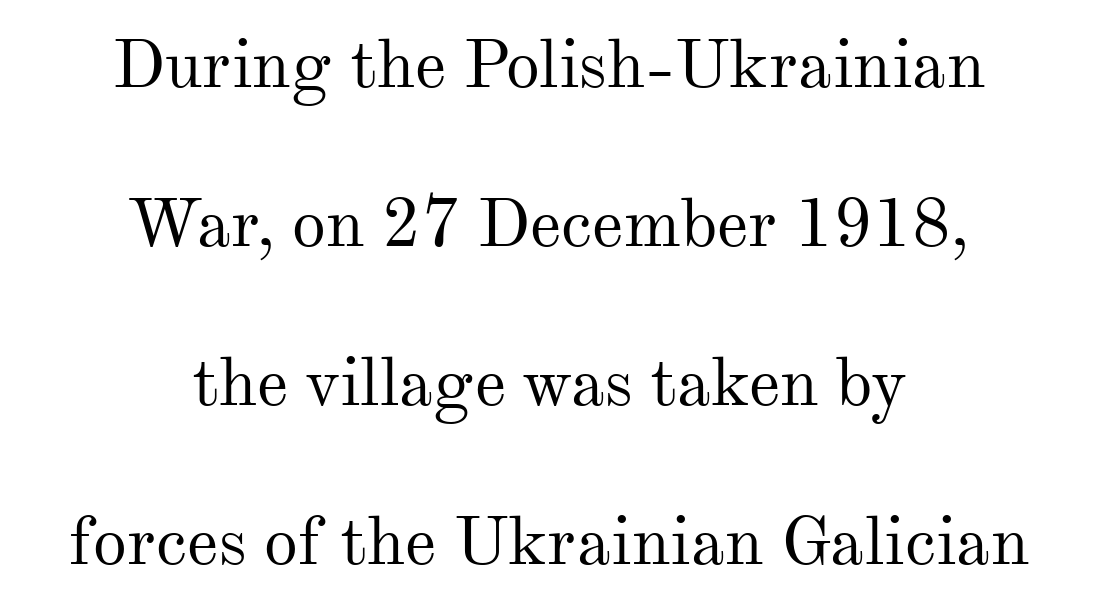
Varying glyph widths throughout — classic text-font behaviour. The letterforms sit at book weight or below. Students, observe: this is what heavily led, spacious text looks like. Check the space under the baseline: it is left empty. The type is set solid horizontally, with unmodified tracking.
